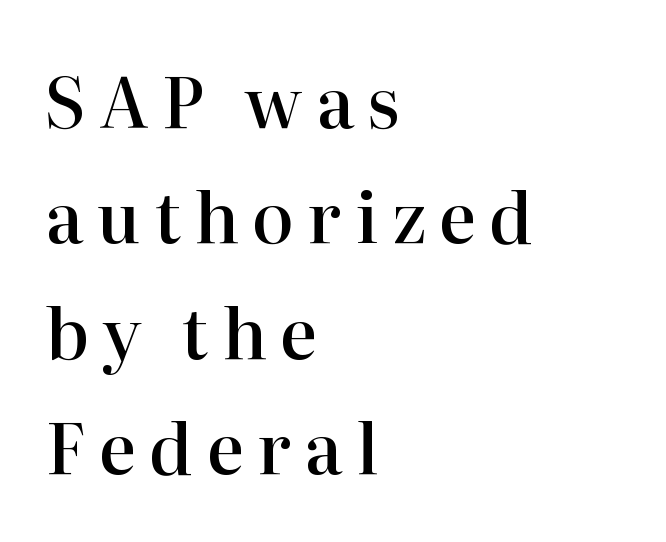
In terms of weight, the rendering is demibold, just under bold. A typesetter would call this proportional, since set widths differ per character. The strip under each line holds only bare page. The rendering anchors every line to the left-hand side. Small tapered or slab feet sit at the stroke ends, so this counts as serif. This sample uses an upright cut, with every glyph sitting square on the baseline.
